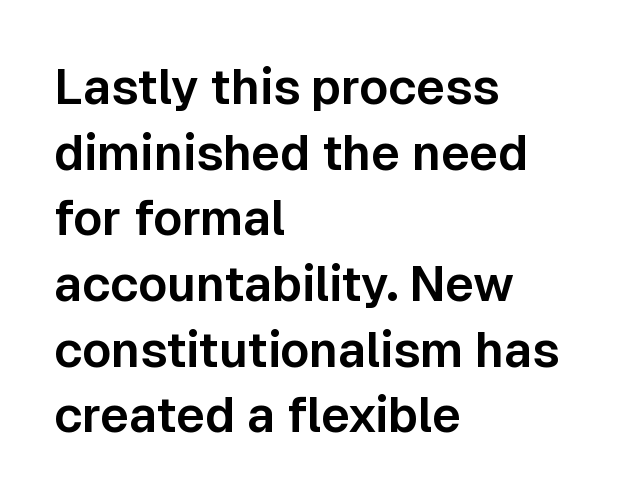
Spacing verdict: proportional, widths tailored to each character. Upright lettering throughout. Line starts are locked; line ends wander. In terms of letterform style, serifs are entirely absent. Reading down the column, the eye jumps a familiar distance to each next line.
